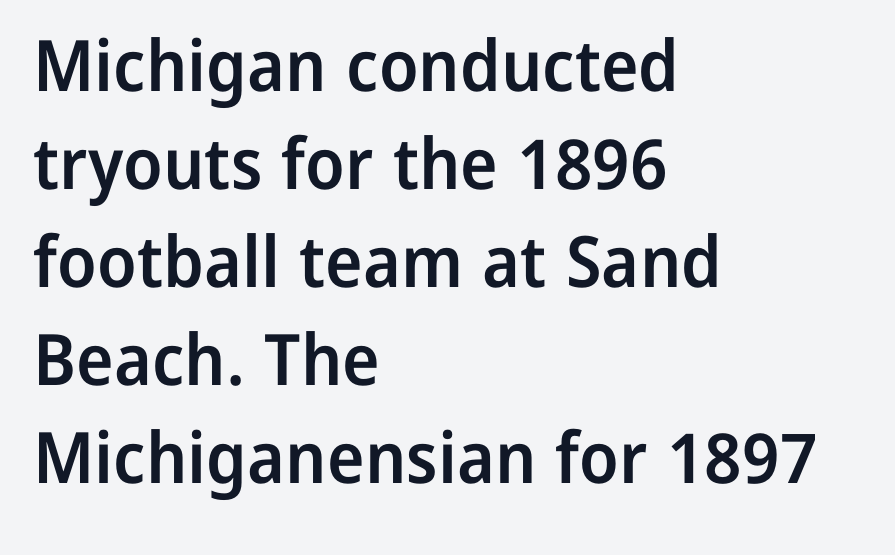
Typographically, this falls in the sans-serif category. Teacher's note: observe the even left margin — that is flush-left alignment. The gap between lines stays unmarked. The lettering holds an erect, upright posture throughout. Is the type bold? Partly — it's a semibold, heavier than regular but not fully bold. The letters advance in unequal steps, a hallmark of proportional type.
